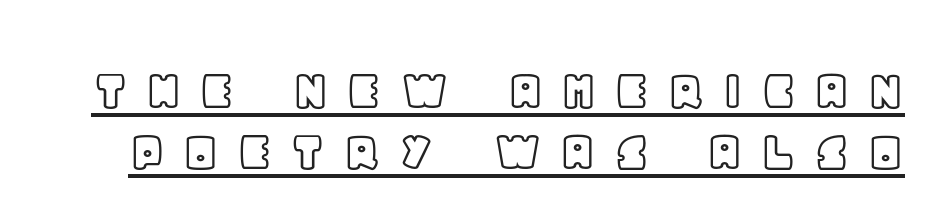
Rows of type sit shoulder to shoulder in the vertical direction. What decoration does the sample have? An underline. Note the varied advance widths — an 'i' is clearly narrower than an 'm'. It's the straight-up-and-down kind of type. The line texture is sparse and dotted thanks to wide tracking.
